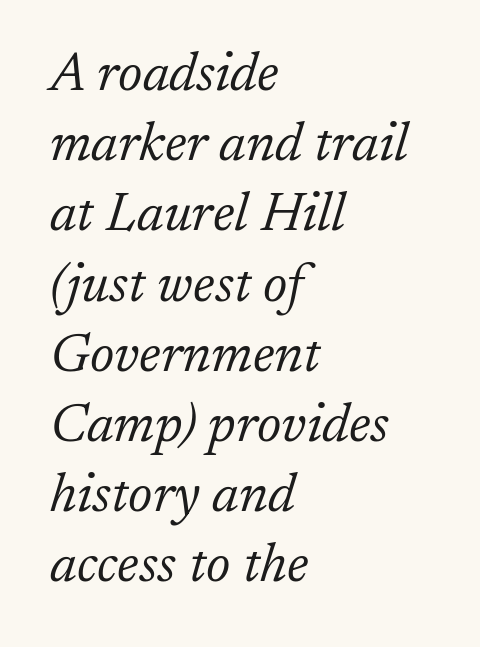
The image shows 54 px light serif type, italic (leaning right); set left-aligned, normal line spacing (1.3x), normal letter spacing, not underlined; low stroke contrast and a medium x-height.
